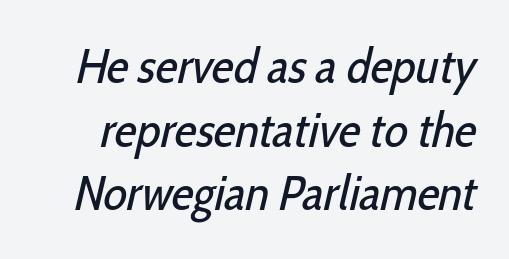
Regarding leading, the lines here are spaced in the standard way. Nobody touched the tracking dial on this one. The font is comparable to plain body text, perhaps lighter. Look at the bottom of the vertical strokes: they stop flat, with no serifs.
